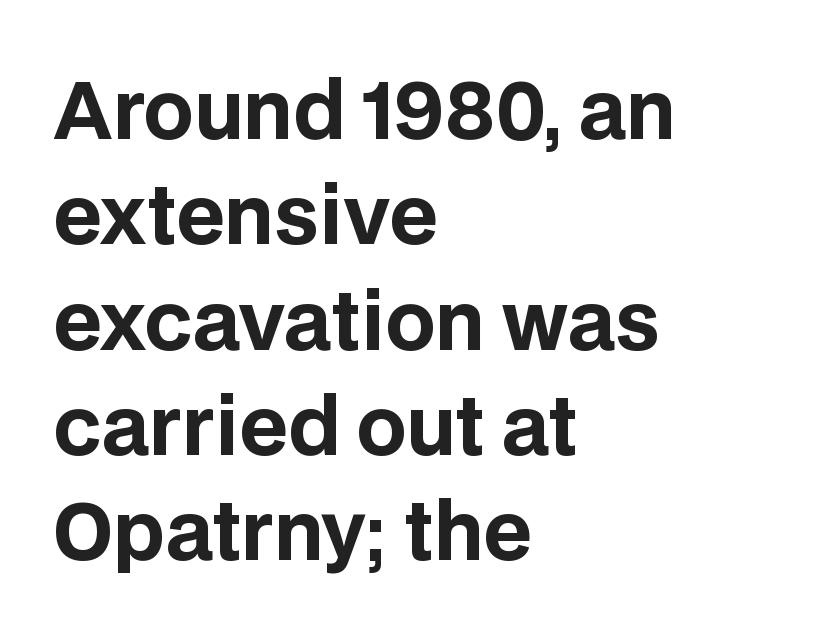
This is the regular roman posture of the typeface. Where is the straight margin? On the left. In terms of letterform style, serifs are entirely absent. Does extra space separate the letters? No, they use regular spacing. Note the varied advance widths — an 'i' is clearly narrower than an 'm'.
